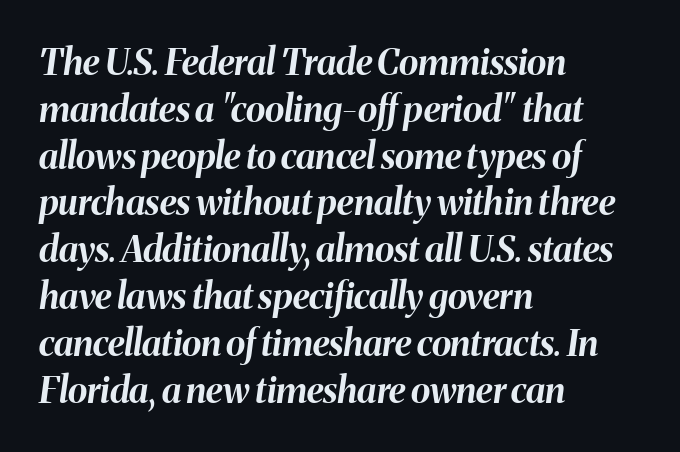
{"italic": "yes", "lean": "right", "slant_degrees": 8, "bold": "yes", "weight": "bold", "width": "normal", "stroke_contrast": "medium", "x_height": "medium", "monospaced": "no", "underline": "no", "align": "left", "line_spacing": "normal", "line_spacing_ratio": 1.3, "letter_spacing": "normal", "letter_spacing_em": 0.0, "glyph_px": 36}
